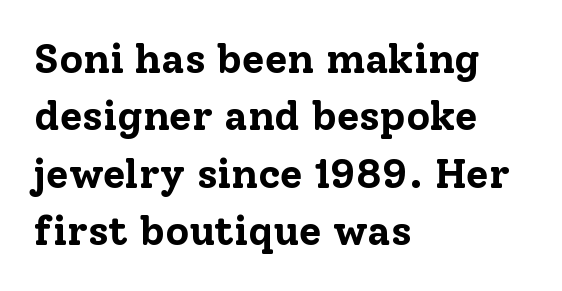
The image shows 41 px bold serif type, upright; set left-aligned, normal line spacing (1.4x), normal letter spacing, not underlined; low stroke contrast and a medium x-height.
